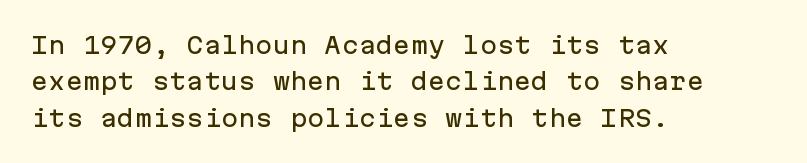
Q: Is the text italic (slanted)? A: No, it is upright.
Q: Is the text underlined? A: No.
Q: How is the paragraph aligned? A: Left-aligned.
Q: Is the spacing between letters normal or unusually wide? A: Normal.
Q: Is the spacing between lines tight, normal or loose? A: Normal.
